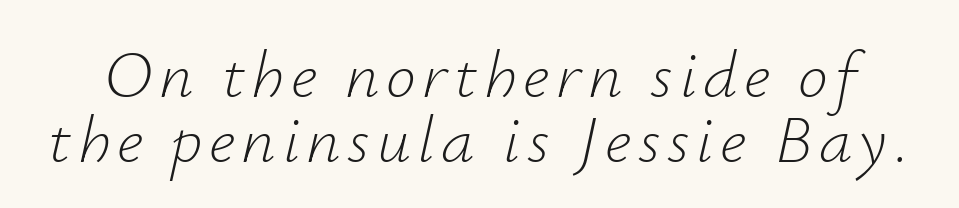
{"italic": "yes", "lean": "right", "slant_degrees": 12, "bold": "no", "weight": "light", "width": "normal", "stroke_contrast": "low", "x_height": "small", "monospaced": "no", "underline": "no", "line_spacing": "tight", "line_spacing_ratio": 0.97, "glyph_px": 67}
